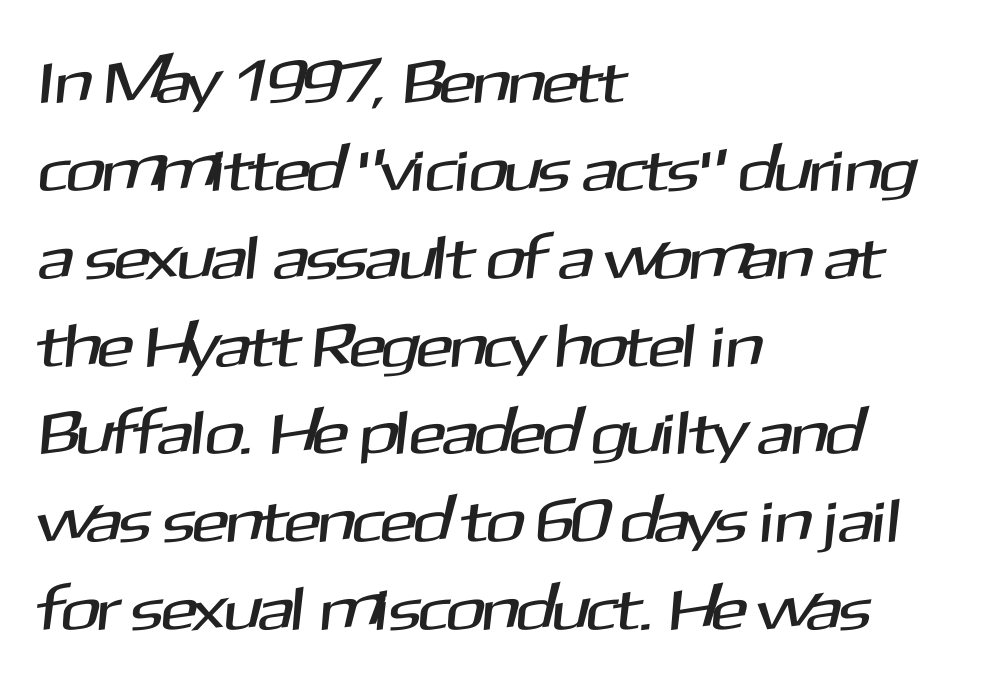
Q: Is the typeface a serif or a sans-serif typeface? A: Sans-serif.
Q: Is the text underlined? A: No.
Q: How is the paragraph aligned? A: Left-aligned.
Q: Is the spacing between letters normal or unusually wide? A: Normal.
Q: Is the spacing between lines tight, normal or loose? A: Normal.
Q: Width (condensed, normal, or wide)? A: Normal.
Q: Stroke contrast? A: Medium.
Q: x-height? A: Medium.
Q: Monospaced? A: No.
